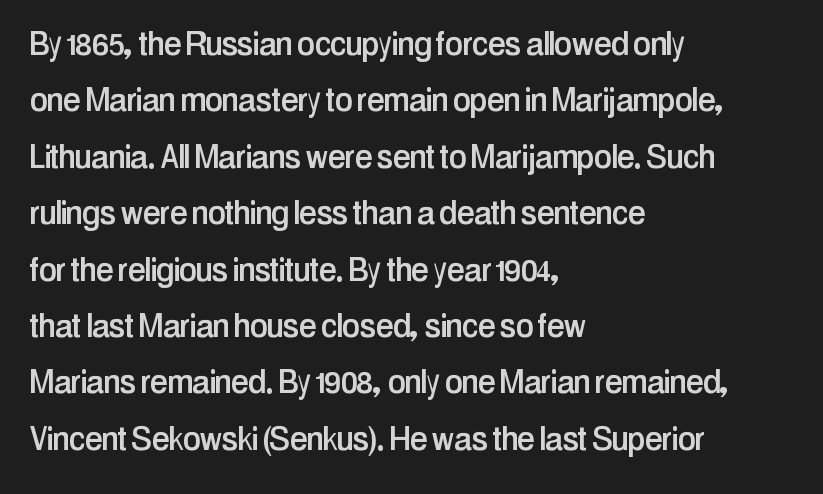
The horizontal fit of the characters is conventional and even. The letters stand upright; this is a roman face. Are there feet on the stems? There aren't — it's a sans. The rendering anchors every line to the left-hand side. Note the varied advance widths — an 'i' is clearly narrower than an 'm'.
